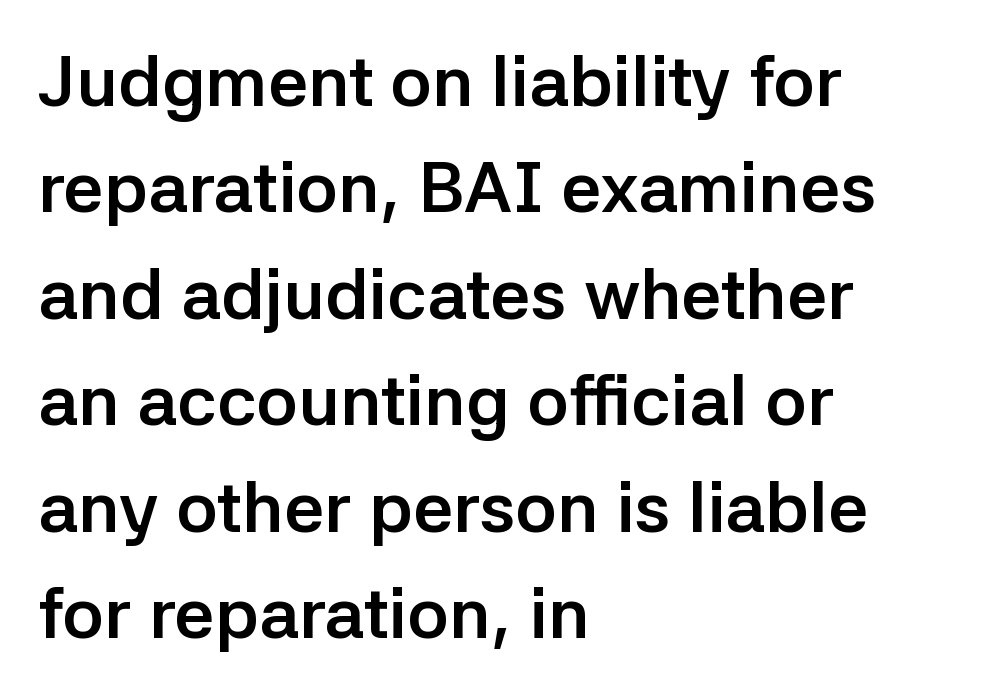
The image shows 71 px semibold sans-serif type, upright; set left-aligned, normal line spacing (1.5x), normal letter spacing, not underlined; low stroke contrast and a medium x-height.
